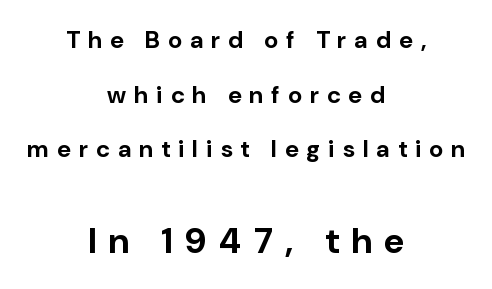
You could only call the tracking loose — the letters float apart. Teacher's note: observe the equal gaps on both sides — that is centered alignment. The typeface chosen for these lines omits serifs. Bare-footed words on every line. Reading top to bottom, the characters get bigger at the block break. This is roman type, the default non-slanted kind.
